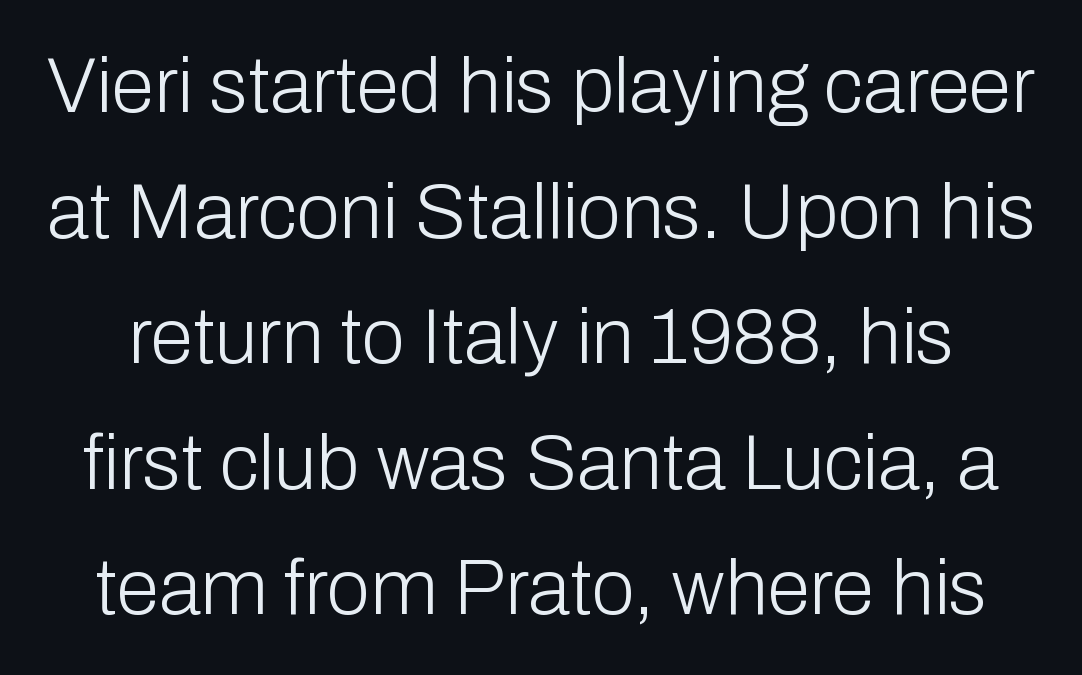
{"serif": "no", "italic": "no", "bold": "no", "weight": "light", "width": "normal", "stroke_contrast": "low", "x_height": "medium", "monospaced": "no", "underline": "no", "line_spacing": "normal", "line_spacing_ratio": 1.61, "letter_spacing": "normal", "letter_spacing_em": 0.0, "glyph_px": 78}
